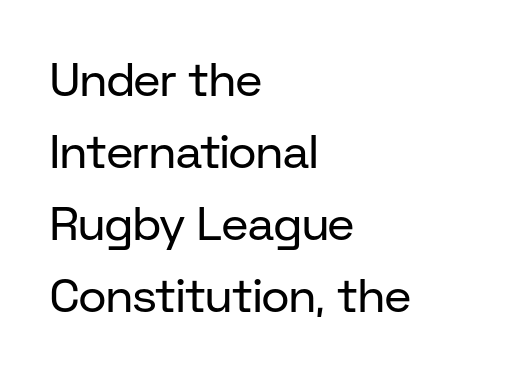
Unbolded letterforms with no extra heft. Each letter keeps its own natural width here, so spacing adapts to shape. How would I describe the line gaps? Plain and ordinary. Each word holds together tightly as a unit, with standard inter-letter gaps.
